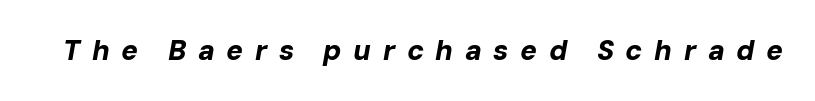
{"italic": "yes", "lean": "right", "slant_degrees": 10, "bold": "yes", "weight": "bold", "width": "normal", "stroke_contrast": "low", "x_height": "medium", "monospaced": "no", "underline": "no", "letter_spacing": "wide", "letter_spacing_em": 0.41, "glyph_px": 28}
